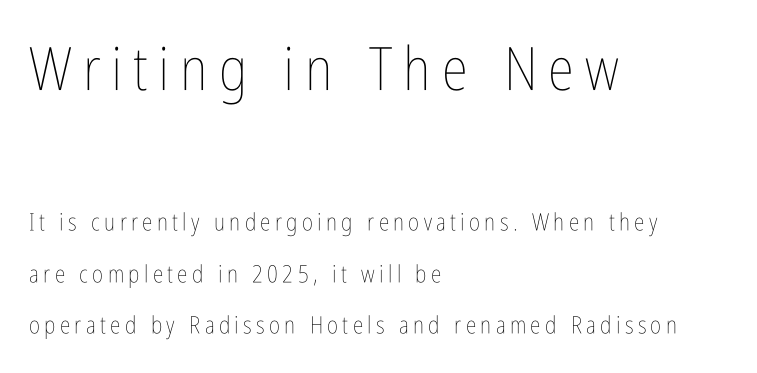
{"italic": "no", "bold": "no", "weight": "thin", "width": "condensed", "stroke_contrast": "low", "x_height": "medium", "monospaced": "no", "underline": "no", "align": "left", "line_spacing": "loose", "line_spacing_ratio": 2.15, "larger_block": "first", "size_ratio": 2.5, "glyph_px": 60}
